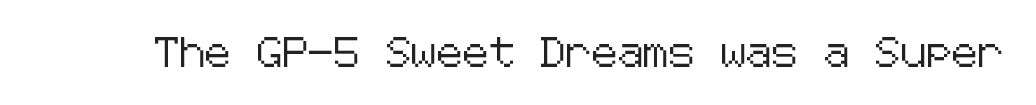
Q: Is the text italic (slanted)? A: No, it is upright.
Q: Is the typeface a serif or a sans-serif typeface? A: Sans-serif.
Q: Is the text underlined? A: No.
Q: Is the spacing between letters normal or unusually wide? A: Normal.
Q: Width (condensed, normal, or wide)? A: Normal.
Q: Stroke contrast? A: Low.
Q: x-height? A: Medium.
